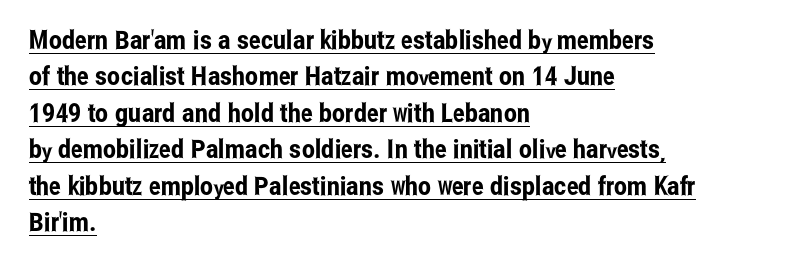
The image shows 26 px text type, upright; set left-aligned, normal line spacing (1.4x), normal letter spacing, underlined.
